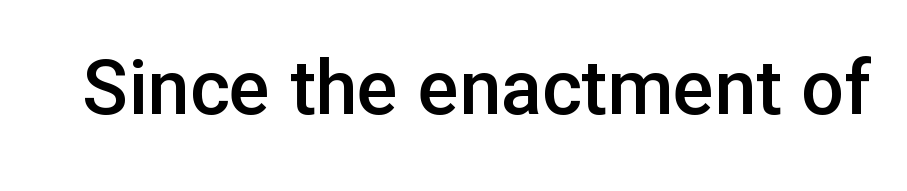
Q: Is the text bold? A: Semi-bold.
Q: Is the text italic (slanted)? A: No, it is upright.
Q: Is the typeface a serif or a sans-serif typeface? A: Sans-serif.
Q: Is the text underlined? A: No.
Q: Is the spacing between letters normal or unusually wide? A: Normal.
Q: Width (condensed, normal, or wide)? A: Normal.
Q: Stroke contrast? A: Low.
Q: x-height? A: Medium.
Q: Monospaced? A: No.
